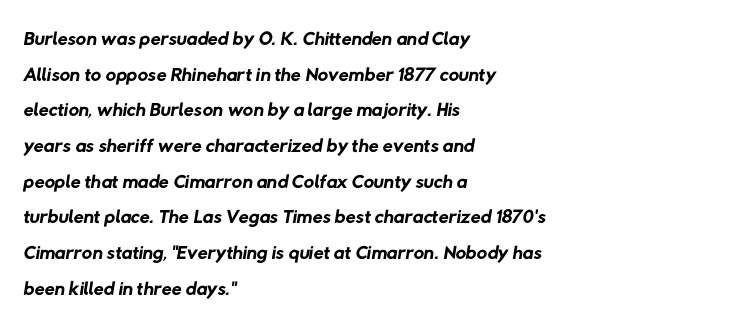
{"serif": "no", "bold": "no", "weight": "regular", "width": "normal", "stroke_contrast": "low", "x_height": "medium", "monospaced": "no", "underline": "no", "align": "left", "line_spacing_ratio": 1.23, "letter_spacing": "normal", "letter_spacing_em": 0.0, "glyph_px": 29}
